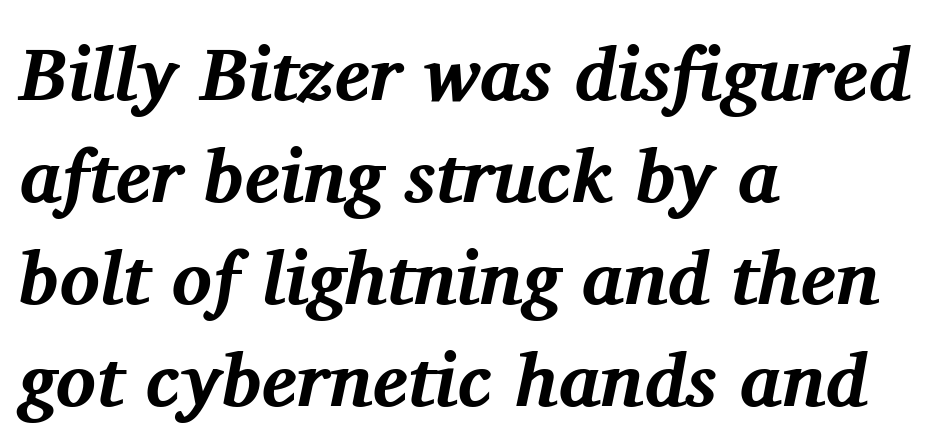
The typeface chosen for these lines features serifs. Anything drawn beneath the words? Only blank space. Layout note: lines flush left. Notice how thick the strokes are: this is what a full bold looks like. Quick note: italic. Vertical spacing — default.
